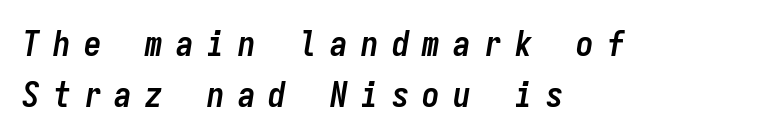
The font's italic variant was chosen for this text. Leftover space on each line is placed entirely after the last word. Lines of text with bare space underneath. Fixed-width glyphs throughout — classic coding-font behaviour. Summary of vertical rhythm: regular, with standard interline spacing. Every letter is thick-stroked: bold, no question.
